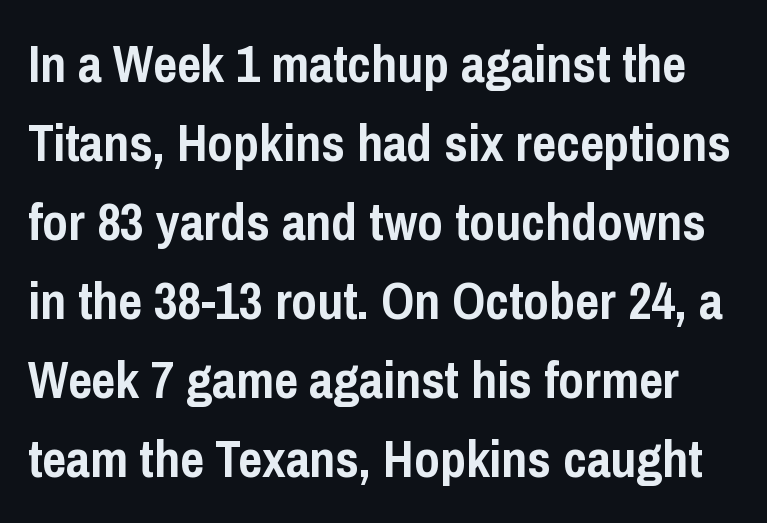
{"serif": "no", "italic": "no", "bold": "yes", "weight": "semibold", "width": "condensed", "stroke_contrast": "low", "x_height": "medium", "monospaced": "no", "underline": "no", "line_spacing": "normal", "line_spacing_ratio": 1.52, "letter_spacing": "normal", "letter_spacing_em": 0.0, "glyph_px": 52}
